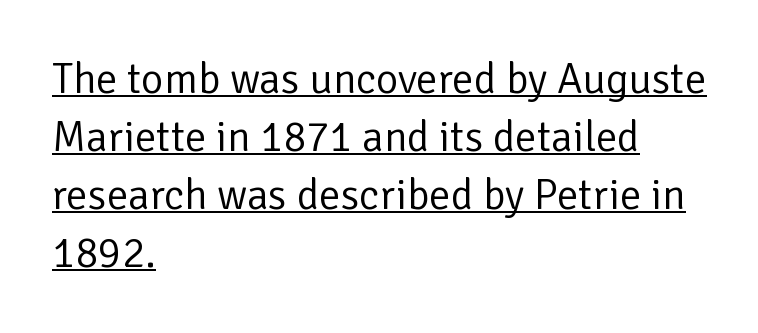
The image shows 43 px regular-weight sans-serif type, upright; set left-aligned, normal line spacing (1.35x), normal letter spacing, underlined; low stroke contrast and a medium x-height.
